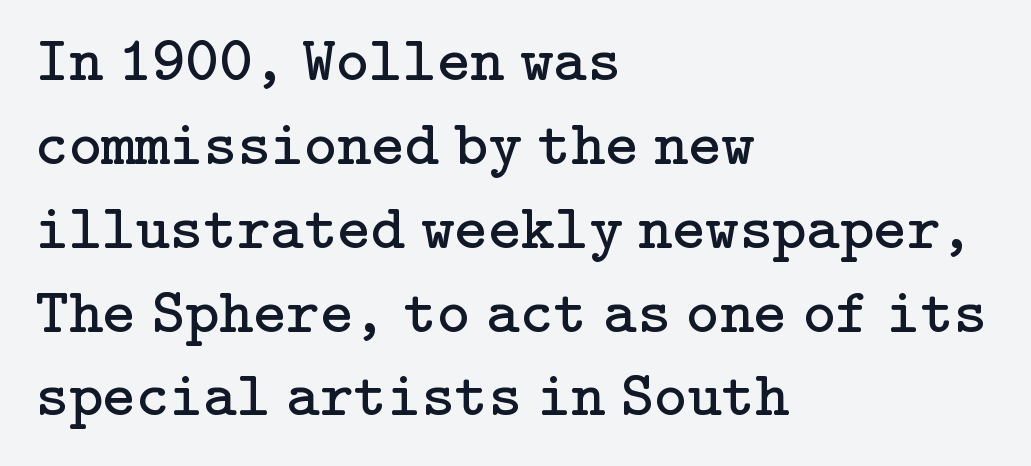
Q: Is the text bold? A: No.
Q: Is the text italic (slanted)? A: No, it is upright.
Q: Is the typeface a serif or a sans-serif typeface? A: Serif.
Q: Is the text underlined? A: No.
Q: How is the paragraph aligned? A: Left-aligned.
Q: Is the spacing between letters normal or unusually wide? A: Normal.
Q: Is the spacing between lines tight, normal or loose? A: Normal.
Q: Width (condensed, normal, or wide)? A: Normal.
Q: Stroke contrast? A: Low.
Q: x-height? A: Medium.
